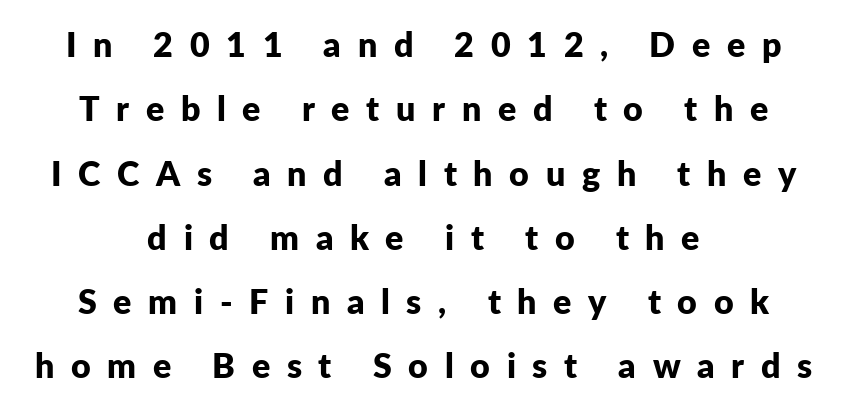
{"serif": "no", "italic": "no", "bold": "yes", "weight": "bold", "width": "normal", "stroke_contrast": "low", "x_height": "medium", "monospaced": "no", "underline": "no", "align": "center", "line_spacing_ratio": 1.89, "letter_spacing": "wide", "letter_spacing_em": 0.49, "glyph_px": 34}
